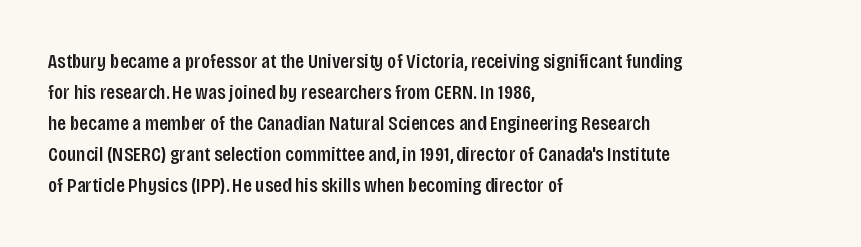
The image shows 21 px text type, upright; set left-aligned, normal line spacing (1.48x), normal letter spacing, not underlined.
